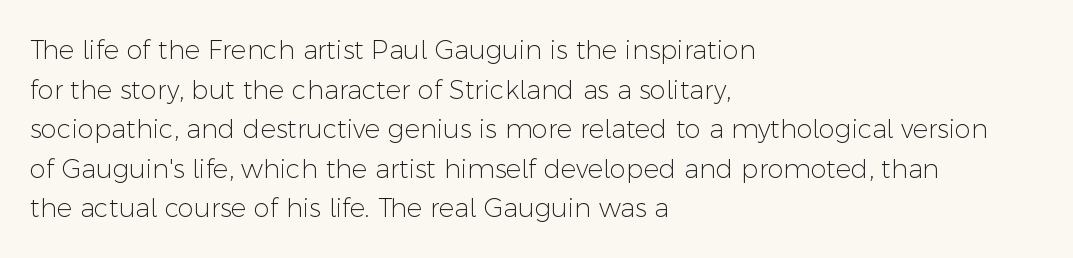
Q: Is the text bold? A: No.
Q: Is the text italic (slanted)? A: No, it is upright.
Q: Is the text underlined? A: No.
Q: How is the paragraph aligned? A: Left-aligned.
Q: Is the spacing between letters normal or unusually wide? A: Normal.
Q: Is the spacing between lines tight, normal or loose? A: Normal.
